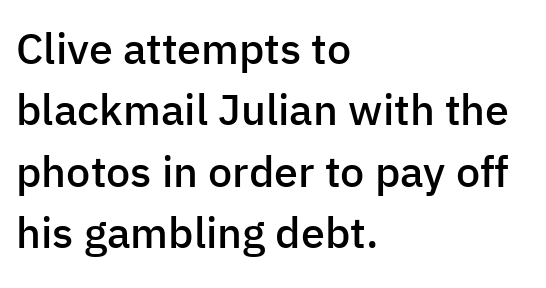
Unlike italic type, these characters show no tilt at all. Summary of vertical rhythm: regular, with standard interline spacing. Layout note: lines flush left. Honestly, the letter spacing is just normal — you wouldn't notice it. Decoration check: the copy has no underline.
